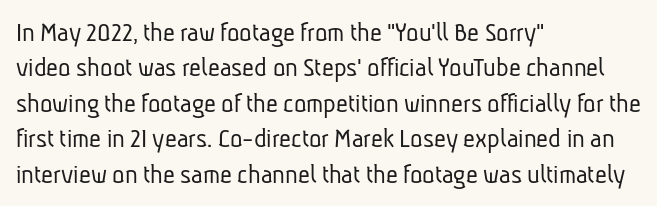
Q: Is the text bold? A: No.
Q: Is the typeface a serif or a sans-serif typeface? A: Sans-serif.
Q: Is the text underlined? A: No.
Q: How is the paragraph aligned? A: Left-aligned.
Q: Is the spacing between letters normal or unusually wide? A: Normal.
Q: Width (condensed, normal, or wide)? A: Condensed.
Q: Stroke contrast? A: Low.
Q: x-height? A: Medium.
Q: Monospaced? A: No.
